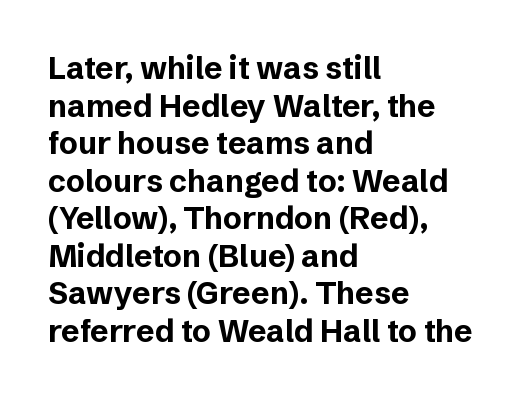
Q: Is the text bold? A: Yes.
Q: Is the text italic (slanted)? A: No, it is upright.
Q: Is the typeface a serif or a sans-serif typeface? A: Sans-serif.
Q: Is the text underlined? A: No.
Q: How is the paragraph aligned? A: Left-aligned.
Q: Is the spacing between letters normal or unusually wide? A: Normal.
Q: Width (condensed, normal, or wide)? A: Normal.
Q: Stroke contrast? A: Low.
Q: x-height? A: Medium.
Q: Monospaced? A: No.
